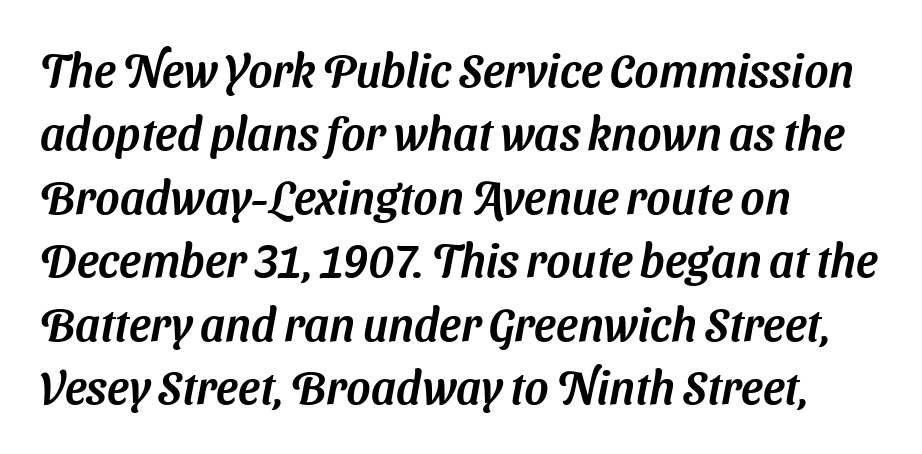
The image shows 46 px sans-serif type; set left-aligned, normal line spacing (1.38x), normal letter spacing, not underlined; medium stroke contrast and a medium x-height.
